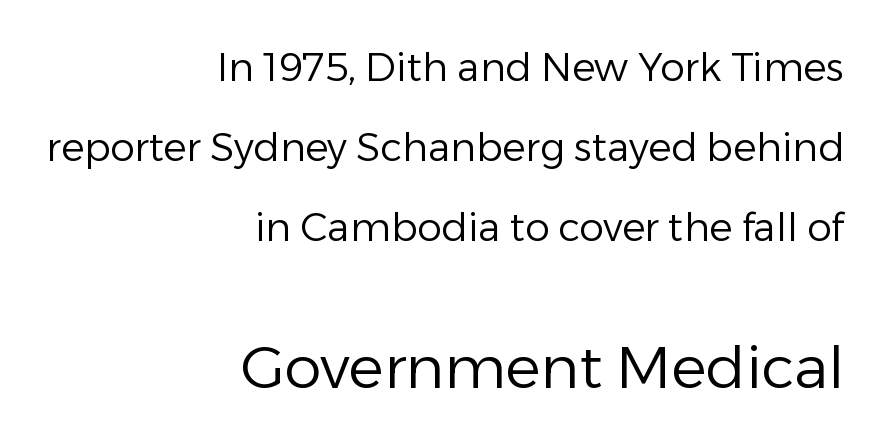
{"serif": "no", "italic": "no", "bold": "no", "weight": "regular", "width": "normal", "stroke_contrast": "low", "x_height": "medium", "monospaced": "no", "underline": "no", "align": "right", "line_spacing": "loose", "line_spacing_ratio": 2.05, "letter_spacing": "normal", "letter_spacing_em": 0.0, "larger_block": "second", "size_ratio": 1.51, "glyph_px": 59}
